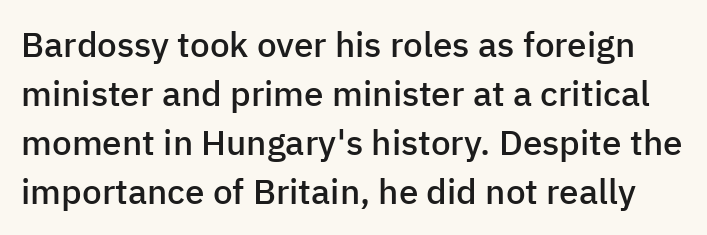
{"serif": "no", "italic": "no", "bold": "semi", "weight": "semibold", "width": "normal", "stroke_contrast": "low", "x_height": "medium", "monospaced": "no", "underline": "no", "line_spacing": "normal", "line_spacing_ratio": 1.4, "letter_spacing": "normal", "letter_spacing_em": 0.0, "glyph_px": 35}
